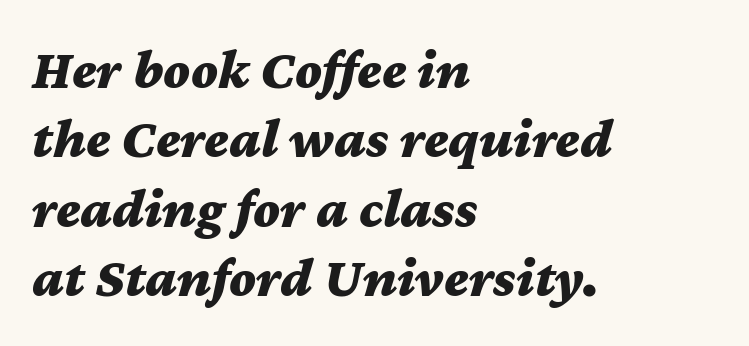
What weight is shown? A full bold with thick strokes. Note the varied advance widths — an 'i' is clearly narrower than an 'm'. Horizontally, the lines are justified to the leading edge only. The specimen reads as italic at a glance.
